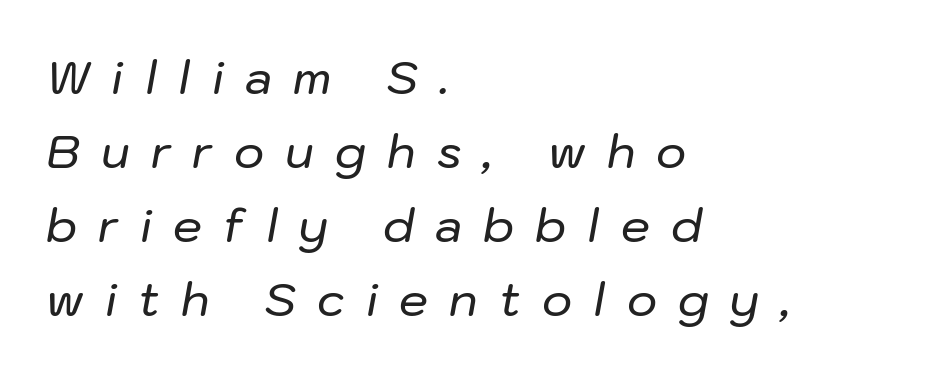
An italicized treatment has been applied to the whole sample. Reading down the column, the eye jumps a familiar distance to each next line. Short note: letters widely spaced. Leftover space on each line is placed entirely after the last word. The space beneath each line is pristine and unruled. Spacing verdict: proportional, widths tailored to each character.
